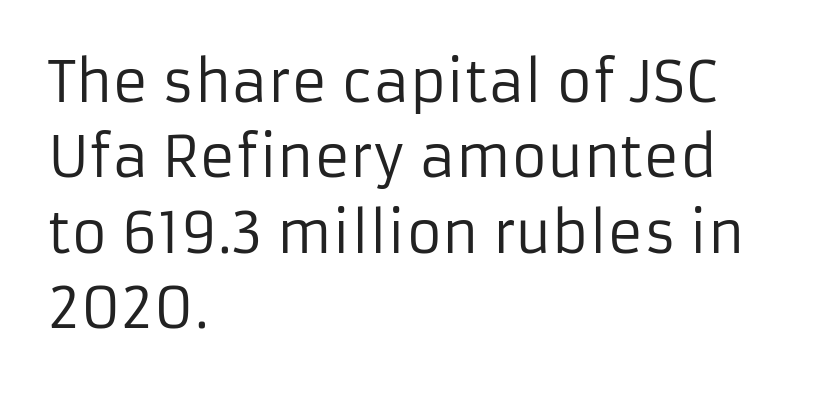
Q: Is the text bold? A: No.
Q: Is the text italic (slanted)? A: No, it is upright.
Q: Is the typeface a serif or a sans-serif typeface? A: Sans-serif.
Q: Is the text underlined? A: No.
Q: How is the paragraph aligned? A: Left-aligned.
Q: Is the spacing between letters normal or unusually wide? A: Normal.
Q: Is the spacing between lines tight, normal or loose? A: Normal.
Q: Width (condensed, normal, or wide)? A: Normal.
Q: Stroke contrast? A: Low.
Q: x-height? A: Medium.
Q: Monospaced? A: No.
